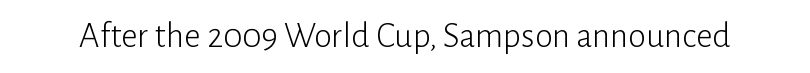
{"serif": "no", "italic": "no", "bold": "no", "weight": "light", "width": "normal", "stroke_contrast": "low", "x_height": "medium", "monospaced": "no", "underline": "no", "letter_spacing": "normal", "letter_spacing_em": 0.0, "glyph_px": 36}
